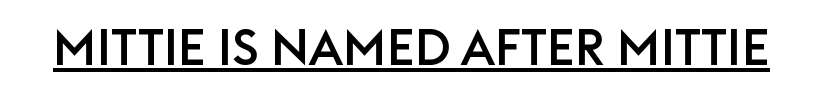
{"serif": "no", "italic": "no", "width": "normal", "stroke_contrast": "low", "x_height": "large", "monospaced": "no", "underline": "yes", "letter_spacing": "normal", "letter_spacing_em": 0.0, "glyph_px": 50}
